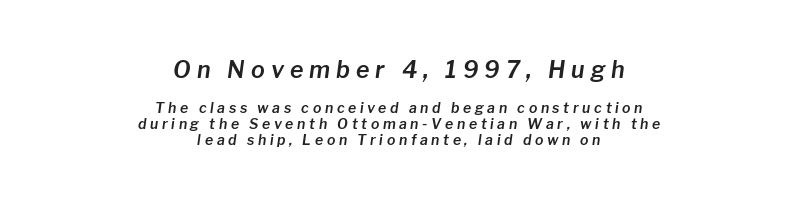
Closely set lines give the paragraph a compact silhouette. Alignment: centered. Has an underline been added? It has not. This sample uses expanded letter spacing, leaving extra air between glyphs.
